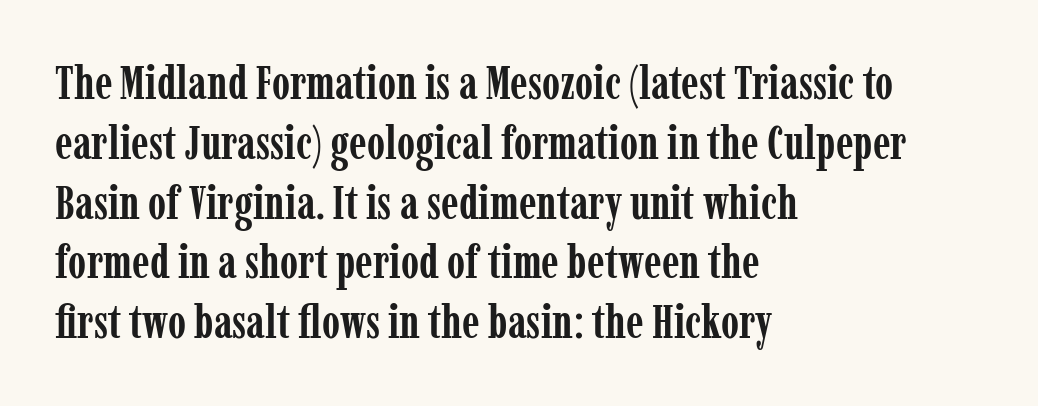
Q: Is the text bold? A: Yes.
Q: Is the text italic (slanted)? A: No, it is upright.
Q: Is the typeface a serif or a sans-serif typeface? A: Serif.
Q: Is the text underlined? A: No.
Q: How is the paragraph aligned? A: Left-aligned.
Q: Is the spacing between letters normal or unusually wide? A: Normal.
Q: Is the spacing between lines tight, normal or loose? A: Normal.
Q: Width (condensed, normal, or wide)? A: Condensed.
Q: Stroke contrast? A: Low.
Q: x-height? A: Medium.
Q: Monospaced? A: No.
